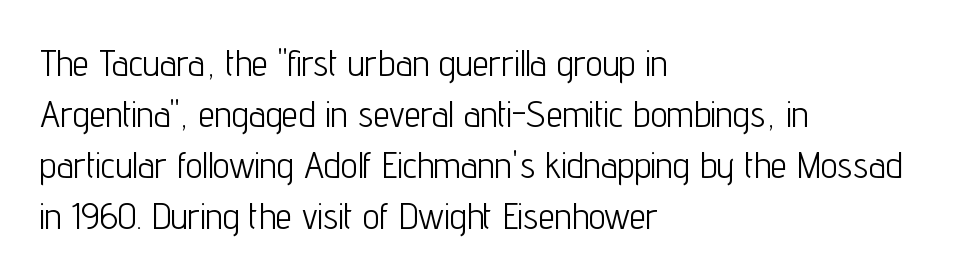
Bare-footed words on every line. Nope, not italic — everything's standing straight. The line texture is even and compact thanks to regular tracking. The block of text has a typical density, with ordinary space between rows. To sum up the face: it is a sans, with no serifs. Horizontal alignment here is leftward, the default for most running prose.
